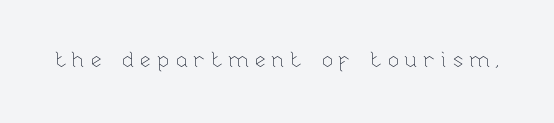
{"italic": "no", "bold": "no", "underline": "no", "letter_spacing": "wide", "letter_spacing_em": 0.23, "glyph_px": 22}
